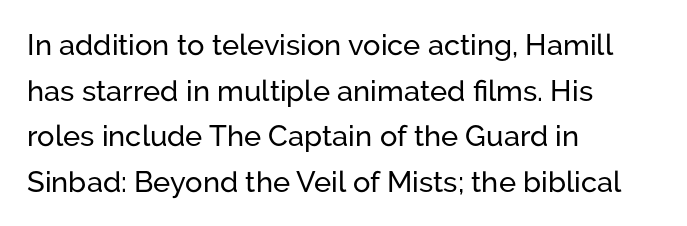
{"serif": "no", "italic": "no", "width": "normal", "stroke_contrast": "low", "x_height": "medium", "monospaced": "no", "underline": "no", "align": "left", "line_spacing": "normal", "line_spacing_ratio": 1.57, "letter_spacing": "normal", "letter_spacing_em": 0.0, "glyph_px": 29}
